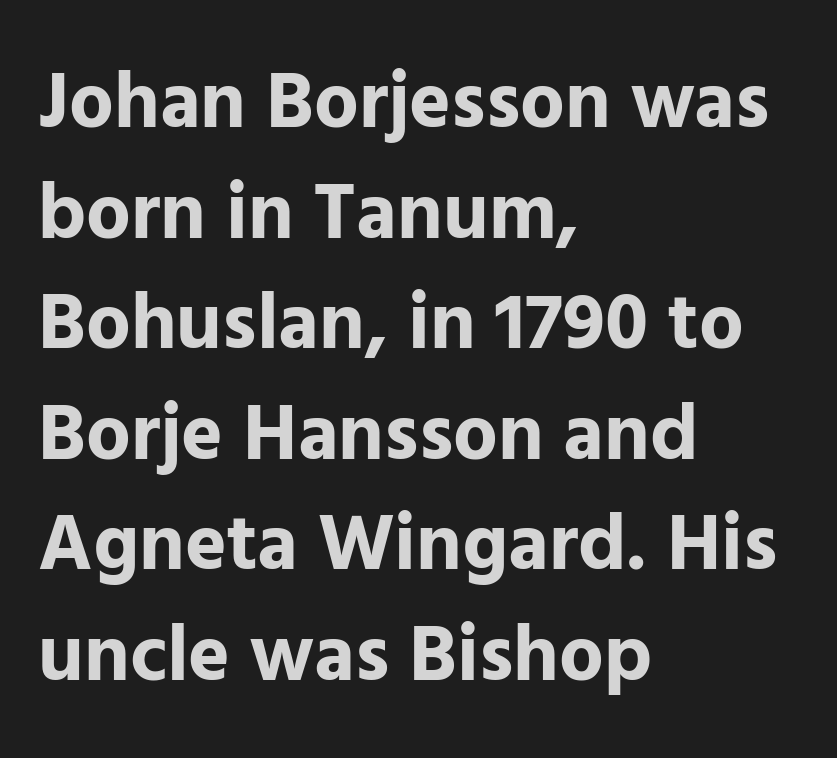
The image shows 79 px bold sans-serif type, upright; set left-aligned, normal line spacing (1.4x), normal letter spacing, not underlined; low stroke contrast and a medium x-height.
